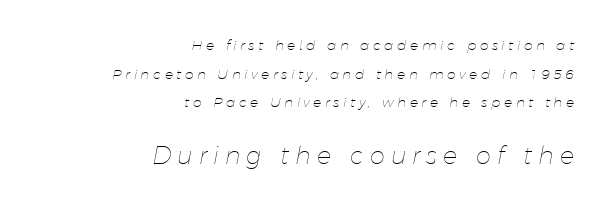
Q: Is the text bold? A: No.
Q: Is the text italic (slanted)? A: Yes, it leans right by about 11 degrees.
Q: Is the text underlined? A: No.
Q: How is the paragraph aligned? A: Right-aligned.
Q: Is the spacing between letters normal or unusually wide? A: Unusually wide.
Q: Is the spacing between lines tight, normal or loose? A: Loose.
Q: Which block of text is set in a larger size, the first (top) or the second (bottom)? A: The second (bottom) one.
